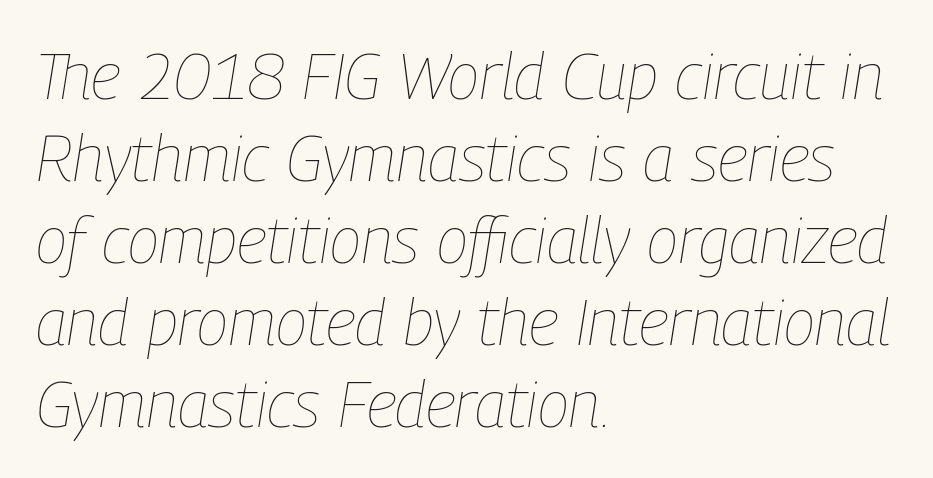
Vertical spacing — default. A clean baseline with only descenders dipping below it. It's the slanting kind of type. A typesetter would call this proportional, since set widths differ per character.
